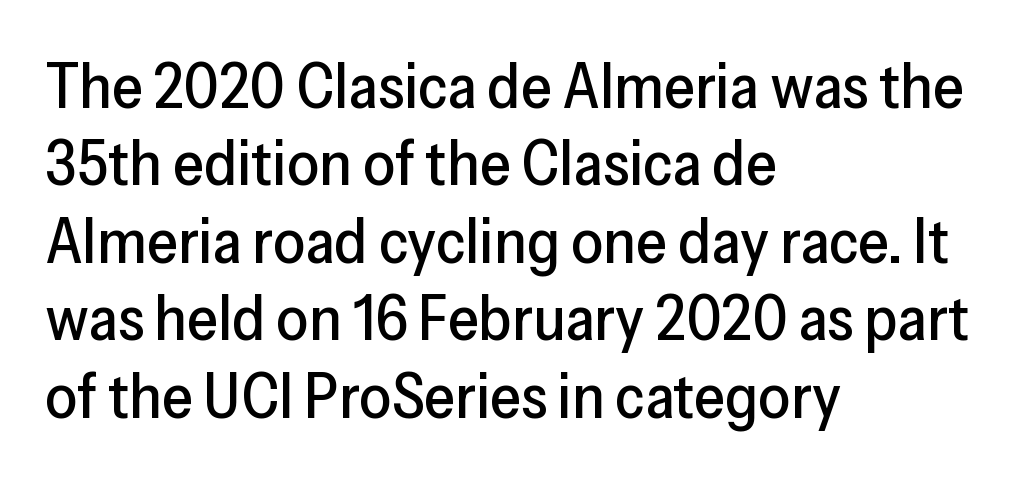
Q: Is the text italic (slanted)? A: No, it is upright.
Q: Is the typeface a serif or a sans-serif typeface? A: Sans-serif.
Q: Is the text underlined? A: No.
Q: How is the paragraph aligned? A: Left-aligned.
Q: Is the spacing between letters normal or unusually wide? A: Normal.
Q: Width (condensed, normal, or wide)? A: Normal.
Q: Stroke contrast? A: Low.
Q: x-height? A: Medium.
Q: Monospaced? A: No.
